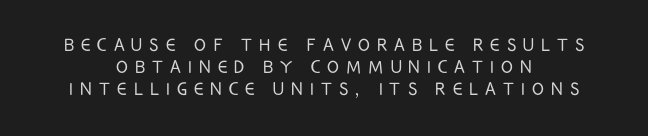
No italicization has been applied; the sample stays upright. Is the letter spacing exaggerated? Yes — the characters are pushed far apart. A student would call this center alignment; a typographer would say set centered. The font is comparable to plain body text, perhaps lighter. Bare-footed words on every line. Horizontal bands of white between lines are thin slivers.
